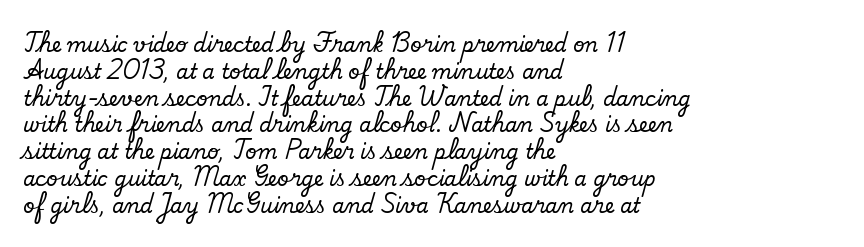
{"underline": "no", "align": "left", "line_spacing": "normal", "line_spacing_ratio": 1.34, "letter_spacing": "normal", "letter_spacing_em": 0.0, "glyph_px": 20}
